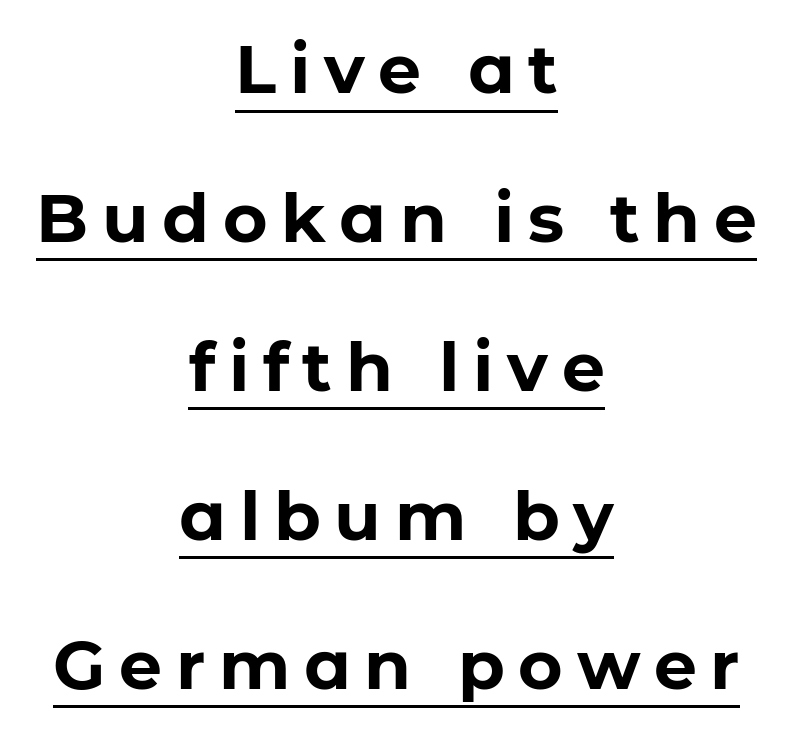
{"serif": "no", "italic": "no", "bold": "yes", "weight": "bold", "width": "normal", "stroke_contrast": "low", "x_height": "medium", "monospaced": "no", "underline": "yes", "align": "center", "line_spacing": "loose", "line_spacing_ratio": 2.19, "letter_spacing": "wide", "letter_spacing_em": 0.2, "glyph_px": 68}
